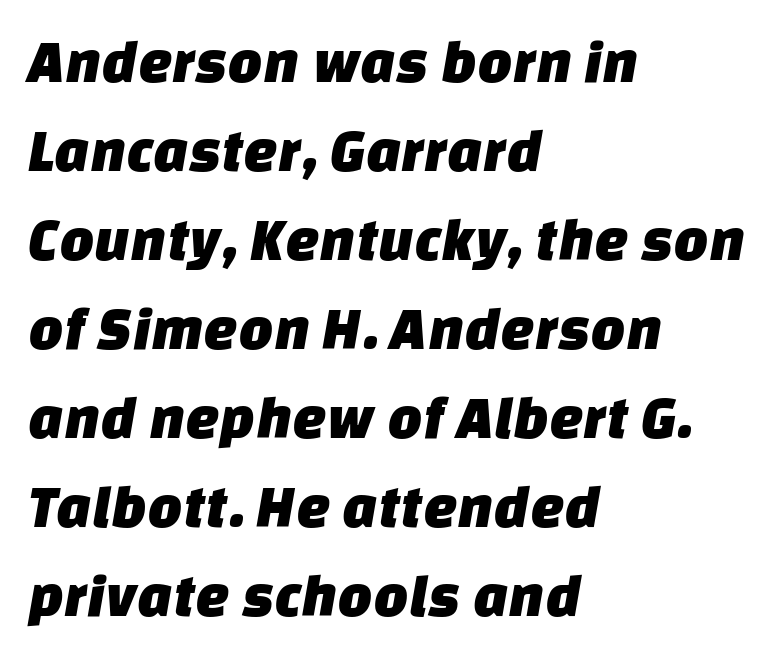
The image shows 61 px sans-serif type; set left-aligned, normal line spacing (1.46x), normal letter spacing, not underlined; low stroke contrast and a large x-height.
